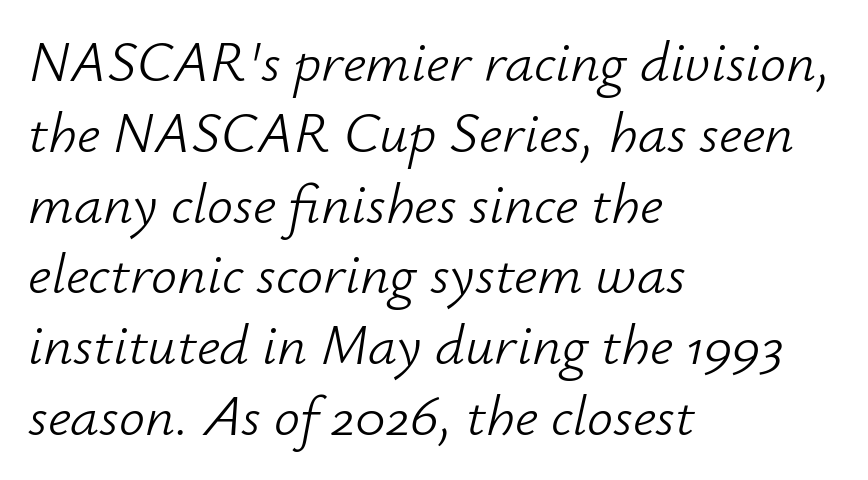
{"italic": "yes", "lean": "right", "slant_degrees": 12, "bold": "no", "weight": "light", "width": "normal", "stroke_contrast": "low", "x_height": "small", "monospaced": "no", "underline": "no", "align": "left", "line_spacing_ratio": 1.22, "letter_spacing": "normal", "letter_spacing_em": 0.0, "glyph_px": 58}
